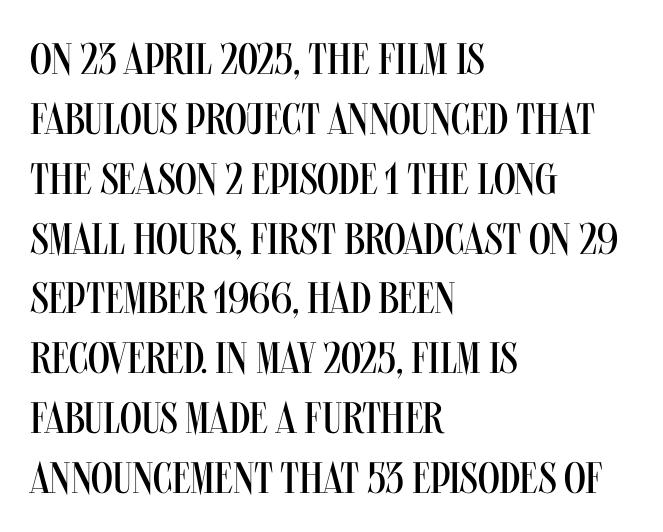
The image shows 44 px regular-weight, condensed sans-serif type, upright; set left-aligned, normal line spacing (1.36x), normal letter spacing, not underlined; medium stroke contrast and a large x-height.
